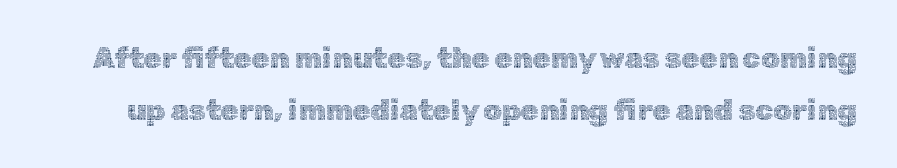
The image shows 29 px thin type, upright; set line spacing 1.78x, normal letter spacing, not underlined; a medium x-height.
